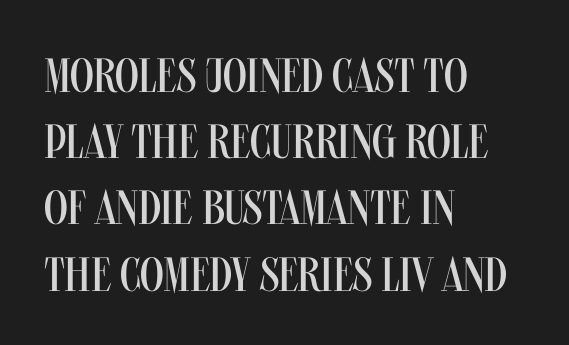
Q: Is the text bold? A: No.
Q: Is the text italic (slanted)? A: No, it is upright.
Q: Is the typeface a serif or a sans-serif typeface? A: Sans-serif.
Q: Is the text underlined? A: No.
Q: How is the paragraph aligned? A: Left-aligned.
Q: Is the spacing between letters normal or unusually wide? A: Normal.
Q: Is the spacing between lines tight, normal or loose? A: Normal.
Q: Width (condensed, normal, or wide)? A: Condensed.
Q: Stroke contrast? A: Medium.
Q: x-height? A: Large.
Q: Monospaced? A: No.
